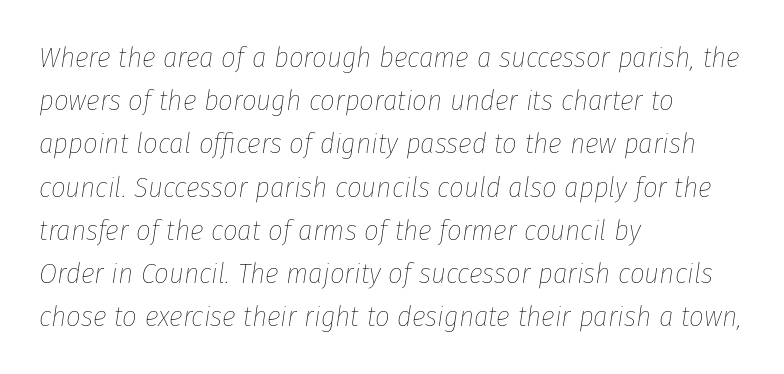
{"italic": "yes", "lean": "right", "slant_degrees": 8, "bold": "no", "weight": "thin", "width": "condensed", "stroke_contrast": "low", "x_height": "medium", "monospaced": "no", "underline": "no", "align": "left", "line_spacing": "normal", "line_spacing_ratio": 1.49, "letter_spacing": "normal", "letter_spacing_em": 0.0, "glyph_px": 29}
